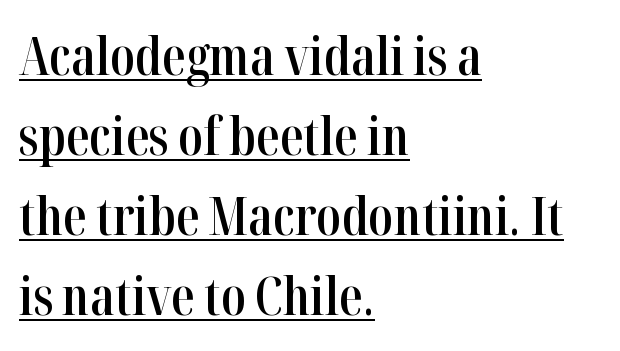
Typographically, this falls in the serif category. Students, observe the line beneath the letters — that is underlining. This rendering uses left alignment, leaving the right contour irregular. Notice how the stems are strictly vertical — no italics here. One glance says typical: line gaps are just what's usual.
